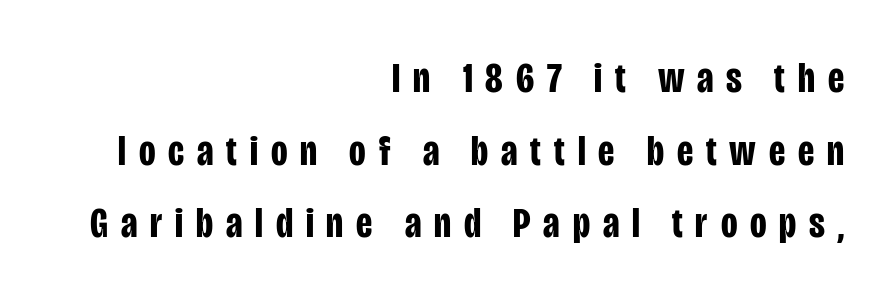
The image shows 43 px bold, condensed sans-serif type, upright; set right-aligned, normal line spacing (1.69x), unusually wide letter spacing (+0.3 em), not underlined; low stroke contrast and a large x-height.
